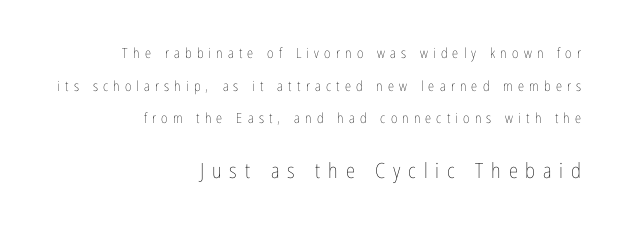
The image shows 21 px text type, upright; set right-aligned, loose line spacing (2.33x), unusually wide letter spacing (+0.37 em), not underlined; the second (bottom) block is 1.5x larger.
